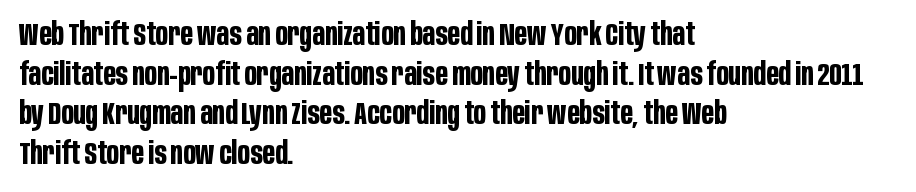
How heavy is the stroke? Heavy — this is a bold. The rendering keeps characters at their native spacing. Where is the straight margin? On the left. Do the characters align in a grid? No, the font is proportional.
